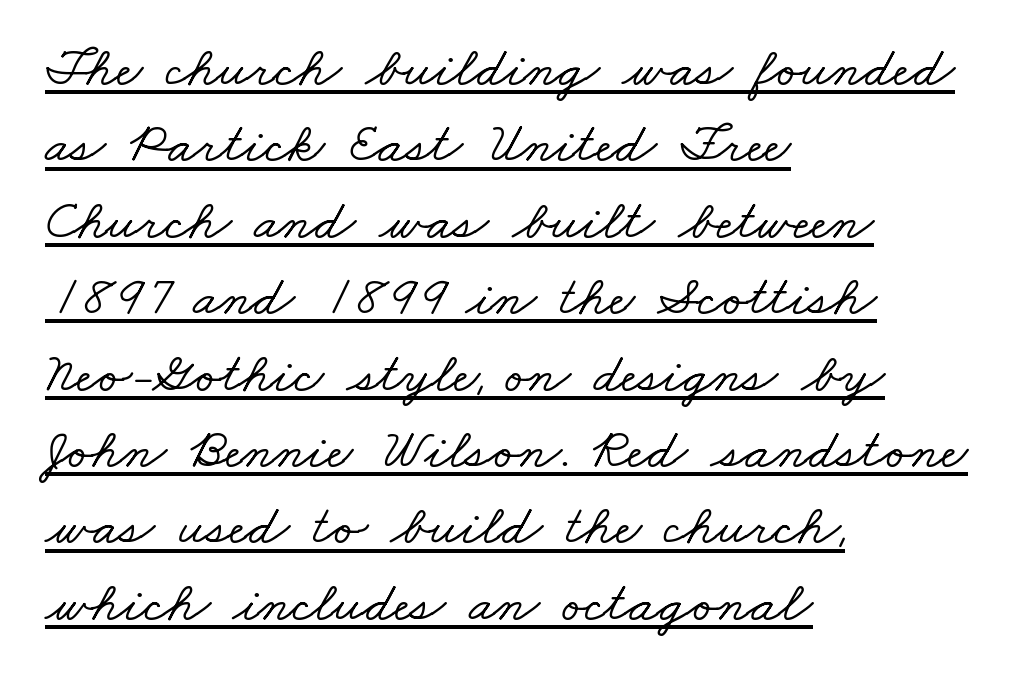
Q: Is the typeface a serif or a sans-serif typeface? A: Serif.
Q: Is the text underlined? A: Yes.
Q: How is the paragraph aligned? A: Left-aligned.
Q: Is the spacing between letters normal or unusually wide? A: Normal.
Q: Is the spacing between lines tight, normal or loose? A: Normal.
Q: Width (condensed, normal, or wide)? A: Wide.
Q: Stroke contrast? A: Low.
Q: x-height? A: Small.
Q: Monospaced? A: No.
